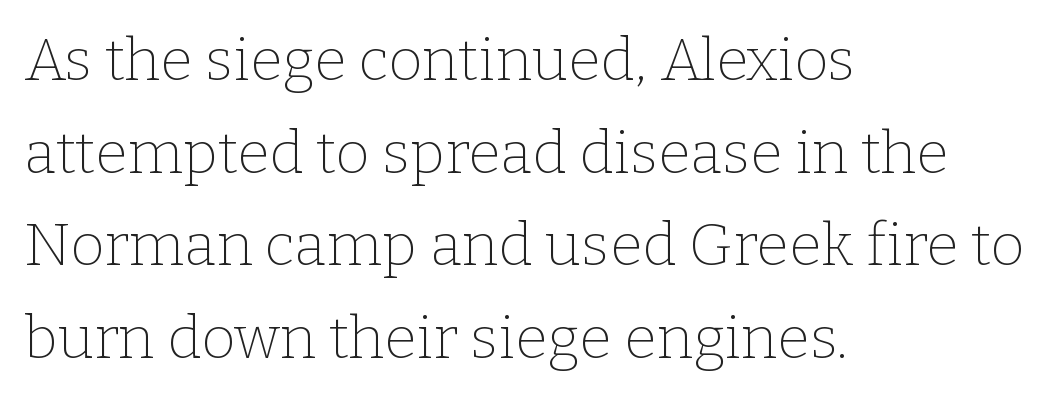
Q: Is the text bold? A: No.
Q: Is the text italic (slanted)? A: No, it is upright.
Q: Is the typeface a serif or a sans-serif typeface? A: Serif.
Q: Is the text underlined? A: No.
Q: How is the paragraph aligned? A: Left-aligned.
Q: Is the spacing between letters normal or unusually wide? A: Normal.
Q: Is the spacing between lines tight, normal or loose? A: Normal.
Q: Width (condensed, normal, or wide)? A: Normal.
Q: Stroke contrast? A: Low.
Q: x-height? A: Medium.
Q: Monospaced? A: No.
